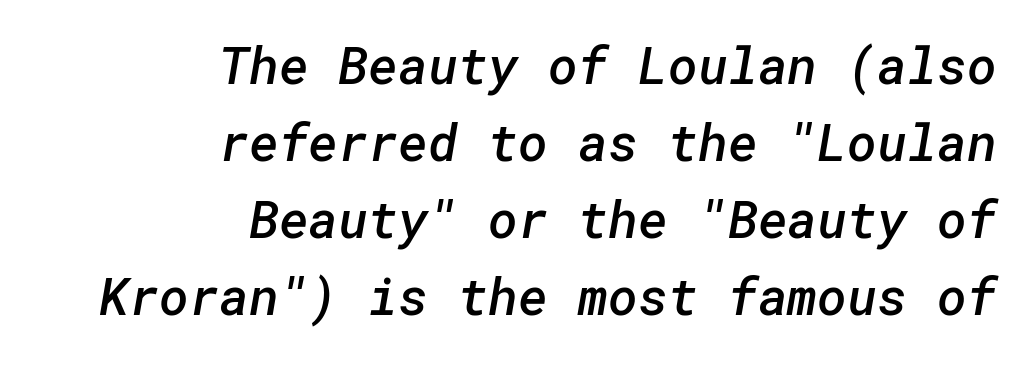
The image shows 51 px semibold sans-serif type; set right-aligned, normal line spacing (1.51x), normal letter spacing, not underlined; low stroke contrast and a medium x-height.
